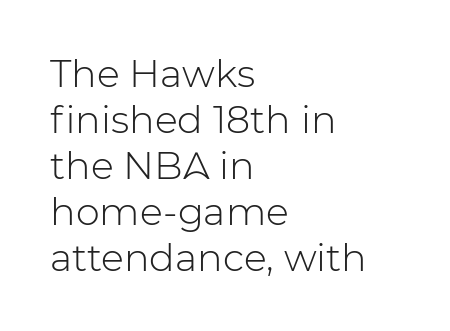
The image shows 38 px light sans-serif type, upright; set left-aligned, line spacing 1.21x, normal letter spacing, not underlined; low stroke contrast and a medium x-height.
